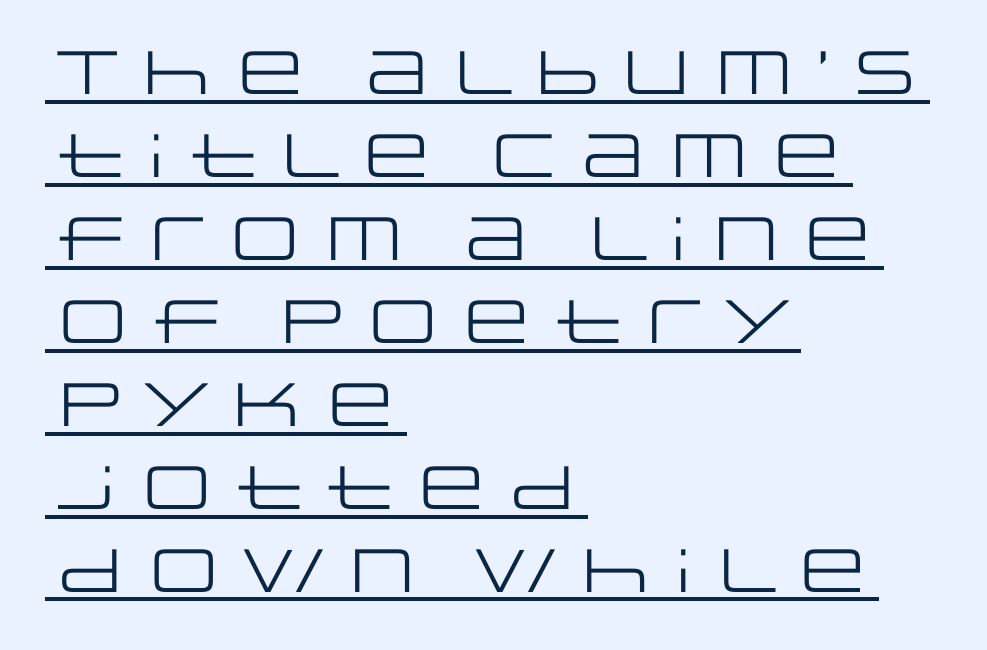
Q: Is the text bold? A: No.
Q: Is the text italic (slanted)? A: No, it is upright.
Q: Is the typeface a serif or a sans-serif typeface? A: Sans-serif.
Q: Is the text underlined? A: Yes.
Q: How is the paragraph aligned? A: Left-aligned.
Q: Is the spacing between letters normal or unusually wide? A: Normal.
Q: Is the spacing between lines tight, normal or loose? A: Normal.
Q: Width (condensed, normal, or wide)? A: Wide.
Q: Stroke contrast? A: Low.
Q: x-height? A: Large.
Q: Monospaced? A: No.
